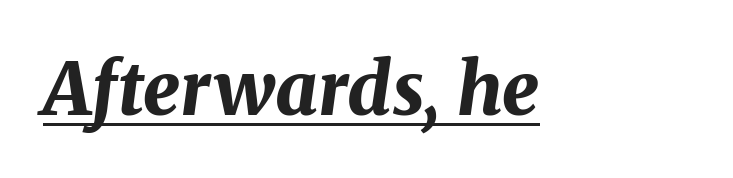
It's the slanting kind of type. The glyphs have the mass of a bold cut. This sample carries an underscore along the baseline area. Looks like regular typesetting: each glyph gets only the width it needs.
